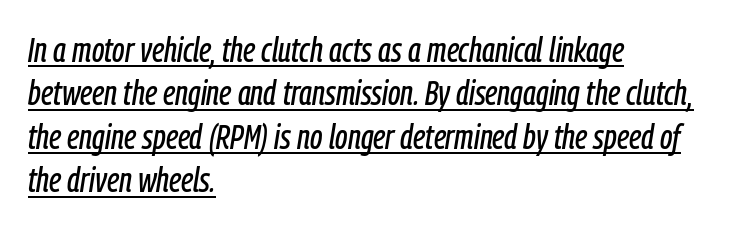
Teacher's note: observe the even left margin — that is flush-left alignment. Rendered with sloped, italic letterforms. Nobody touched the tracking dial on this one. The passage shown is typed in a proportional face where columns would drift. A baseline rule has been typeset under these characters.
